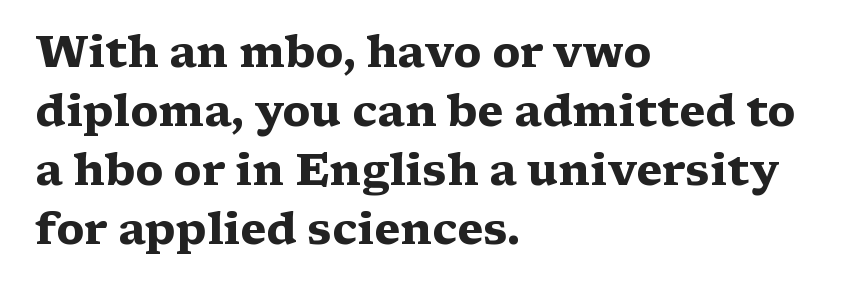
Q: Is the text bold? A: Yes.
Q: Is the text italic (slanted)? A: No, it is upright.
Q: Is the typeface a serif or a sans-serif typeface? A: Serif.
Q: Is the text underlined? A: No.
Q: How is the paragraph aligned? A: Left-aligned.
Q: Is the spacing between letters normal or unusually wide? A: Normal.
Q: Is the spacing between lines tight, normal or loose? A: Normal.
Q: Width (condensed, normal, or wide)? A: Wide.
Q: Stroke contrast? A: Medium.
Q: x-height? A: Medium.
Q: Monospaced? A: No.
